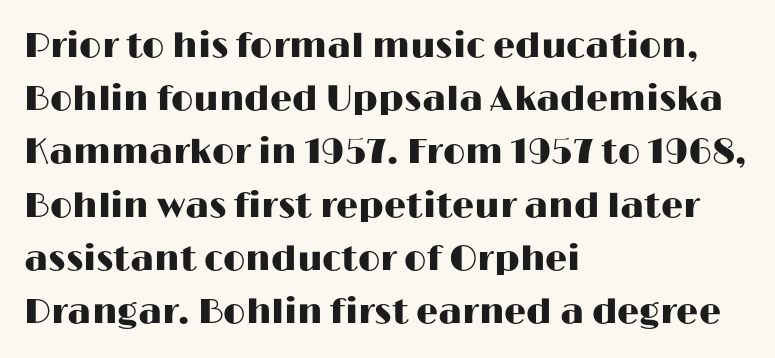
Q: Is the text italic (slanted)? A: No, it is upright.
Q: Is the typeface a serif or a sans-serif typeface? A: Sans-serif.
Q: Is the text underlined? A: No.
Q: How is the paragraph aligned? A: Left-aligned.
Q: Is the spacing between letters normal or unusually wide? A: Normal.
Q: Is the spacing between lines tight, normal or loose? A: Normal.
Q: Width (condensed, normal, or wide)? A: Wide.
Q: Stroke contrast? A: High.
Q: x-height? A: Medium.
Q: Monospaced? A: No.
